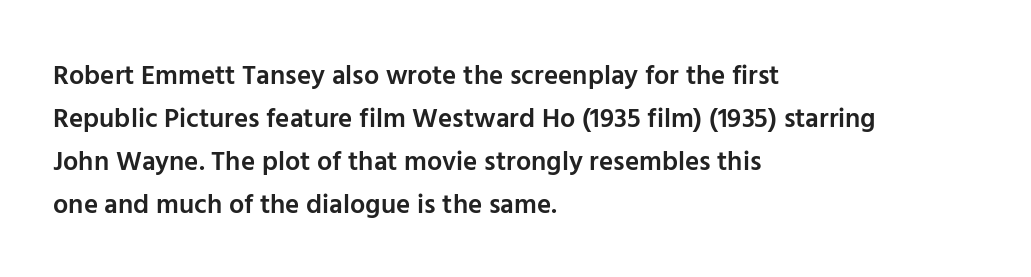
Q: Is the text bold? A: Semi-bold.
Q: Is the text italic (slanted)? A: No, it is upright.
Q: Is the text underlined? A: No.
Q: How is the paragraph aligned? A: Left-aligned.
Q: Is the spacing between letters normal or unusually wide? A: Normal.
Q: Is the spacing between lines tight, normal or loose? A: Normal.
